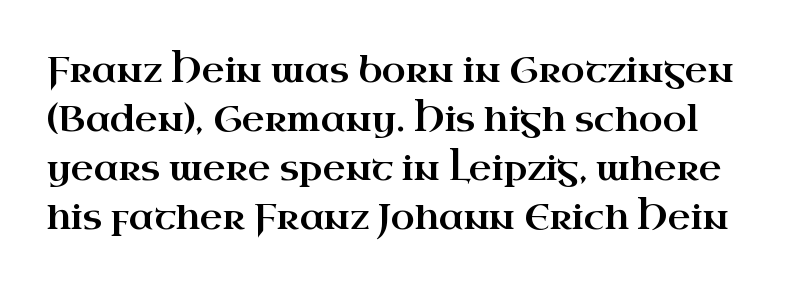
The image shows 35 px wide serif type, upright; set normal line spacing (1.4x), normal letter spacing, not underlined; high stroke contrast and a small x-height.
